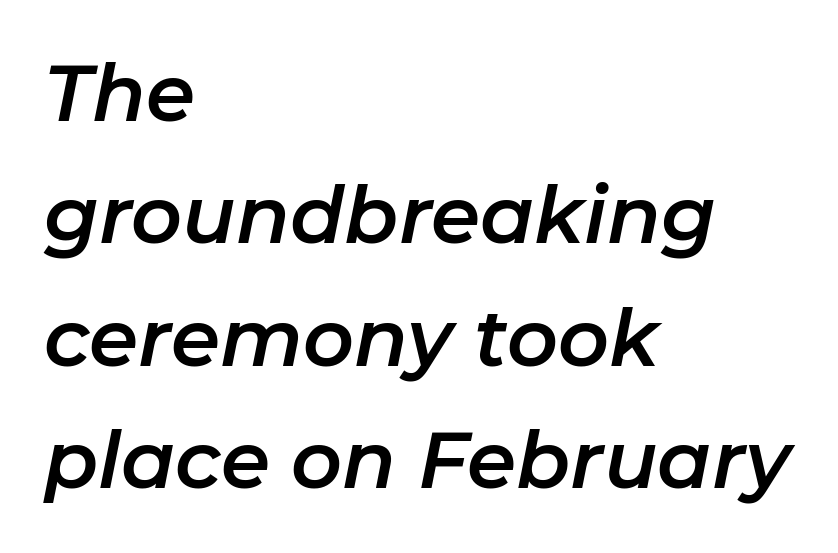
The image shows 79 px text type, italic (leaning right); set left-aligned, normal line spacing (1.55x), normal letter spacing, not underlined; low stroke contrast and a medium x-height.
